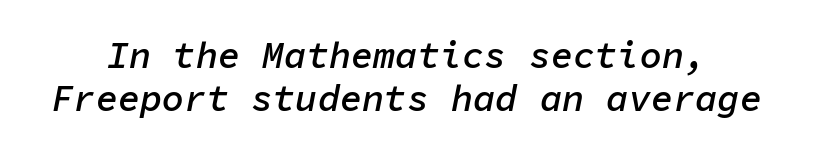
Q: Is the text bold? A: Semi-bold.
Q: Is the text italic (slanted)? A: Yes, it leans right by about 11 degrees.
Q: Is the text underlined? A: No.
Q: Is the spacing between letters normal or unusually wide? A: Normal.
Q: Width (condensed, normal, or wide)? A: Normal.
Q: Stroke contrast? A: Low.
Q: x-height? A: Medium.
Q: Monospaced? A: Yes.
